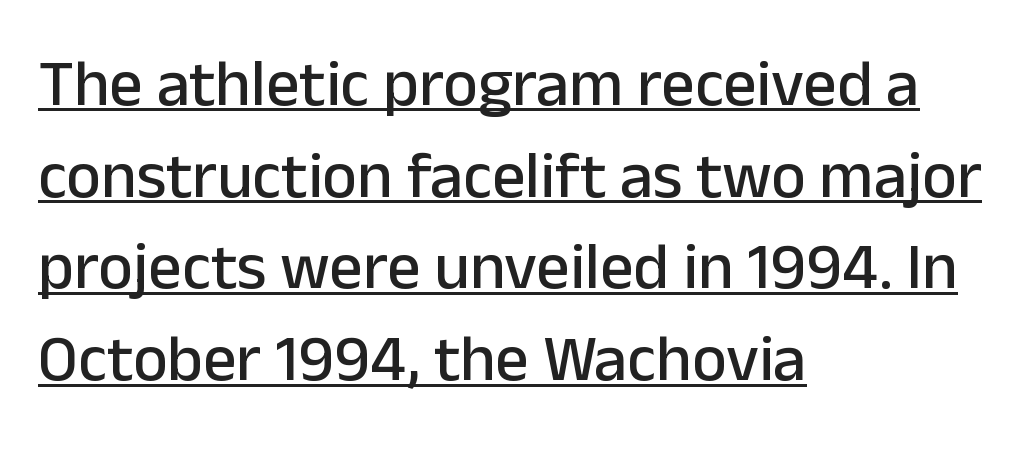
Each new line begins a customary step beneath the previous one. Upright lettering throughout. In designer terms, the underline attribute is active on this setting. Horizontal alignment here is leftward, the default for most running prose.
